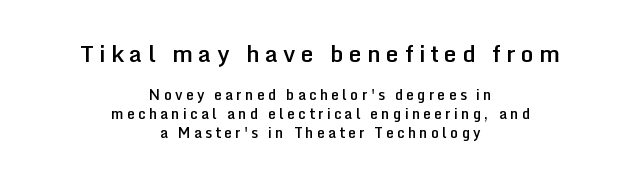
{"italic": "no", "bold": "semi", "underline": "no", "align": "center", "line_spacing": "normal", "line_spacing_ratio": 1.35, "letter_spacing": "wide", "letter_spacing_em": 0.23, "larger_block": "first", "size_ratio": 1.64, "glyph_px": 23}
